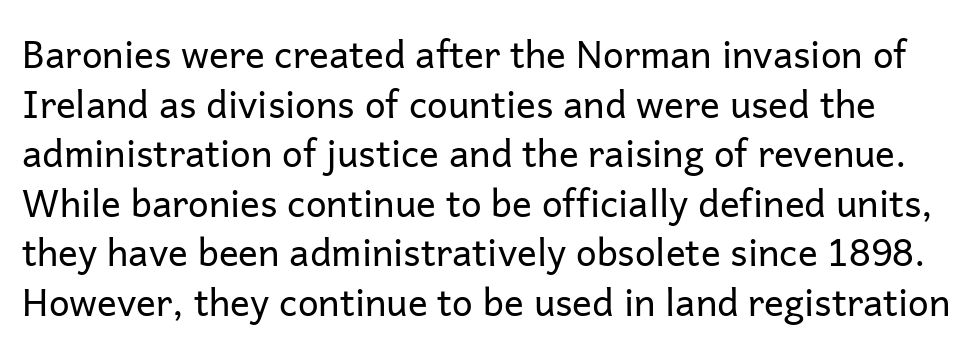
{"serif": "no", "italic": "no", "bold": "no", "weight": "regular", "width": "normal", "stroke_contrast": "low", "x_height": "medium", "monospaced": "no", "underline": "no", "line_spacing": "normal", "line_spacing_ratio": 1.34, "letter_spacing": "normal", "letter_spacing_em": 0.0, "glyph_px": 37}
